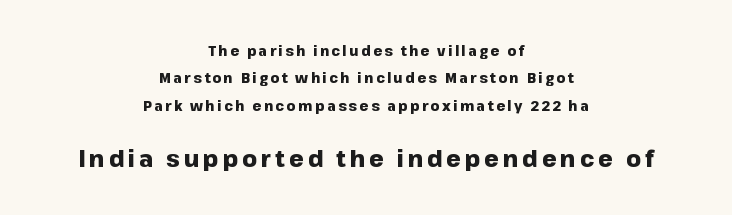
The later block is typeset at a bigger size than the earlier block. It's the straight-up-and-down kind of type. The letters are bold, with thick, heavy strokes. Vertical spacing — loose. Alignment: centered.
